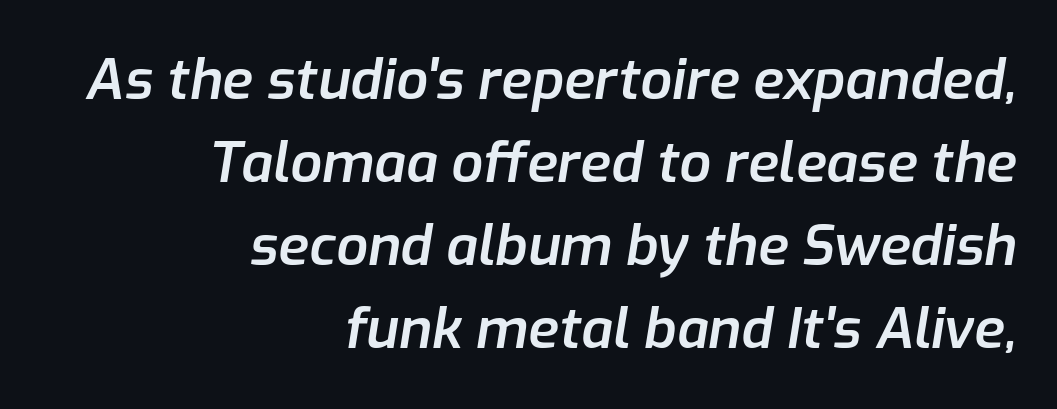
Line ends are locked; line starts wander. The passage shown leans; its letterforms are oblique. A semibold gives these letters moderate extra thickness, short of bold. The passage shown stacks its lines at a standard gap. Bare-footed words on every line.
